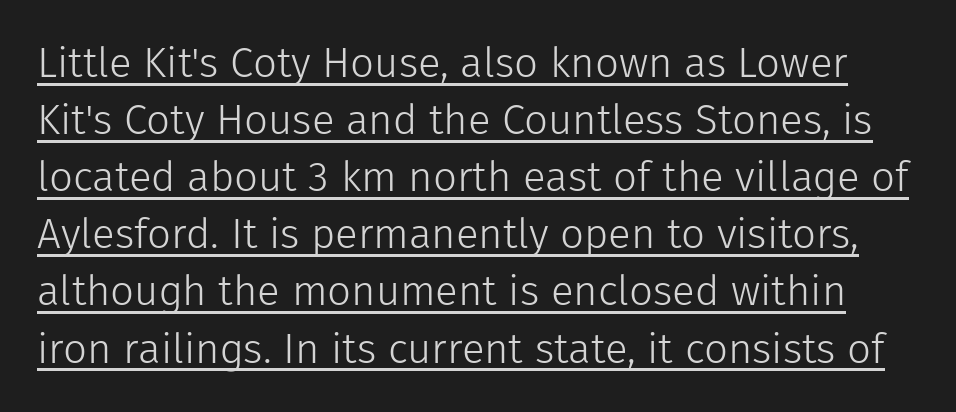
Q: Is the text bold? A: No.
Q: Is the text italic (slanted)? A: No, it is upright.
Q: Is the typeface a serif or a sans-serif typeface? A: Sans-serif.
Q: Is the text underlined? A: Yes.
Q: Is the spacing between letters normal or unusually wide? A: Normal.
Q: Is the spacing between lines tight, normal or loose? A: Normal.
Q: Width (condensed, normal, or wide)? A: Normal.
Q: Stroke contrast? A: Low.
Q: x-height? A: Medium.
Q: Monospaced? A: No.
